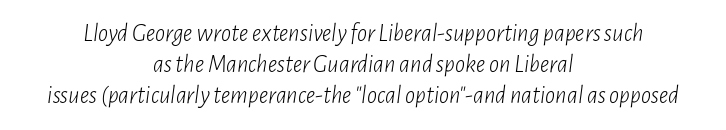
Q: Is the text bold? A: No.
Q: Is the text italic (slanted)? A: Yes, it leans right by about 7 degrees.
Q: Is the text underlined? A: No.
Q: How is the paragraph aligned? A: Centered.
Q: Is the spacing between letters normal or unusually wide? A: Normal.
Q: Is the spacing between lines tight, normal or loose? A: Normal.
